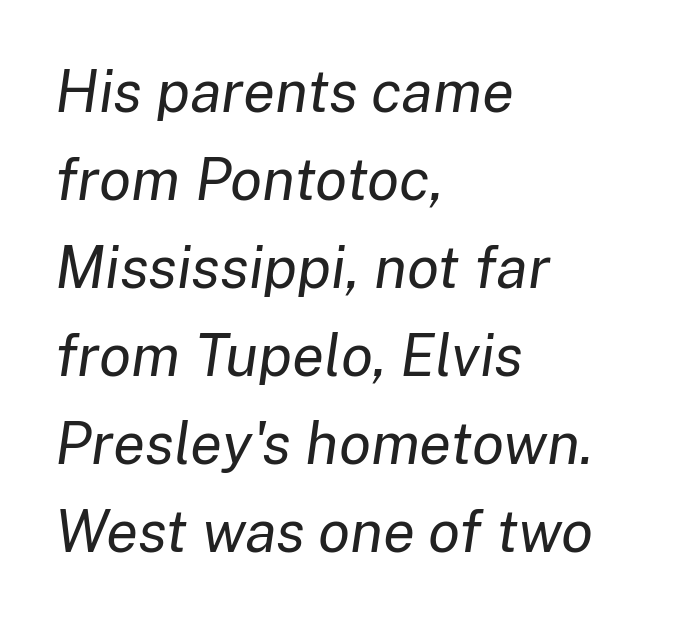
Q: Is the text bold? A: No.
Q: Is the text italic (slanted)? A: Yes, it leans right by about 8 degrees.
Q: Is the text underlined? A: No.
Q: How is the paragraph aligned? A: Left-aligned.
Q: Is the spacing between letters normal or unusually wide? A: Normal.
Q: Is the spacing between lines tight, normal or loose? A: Normal.
Q: Width (condensed, normal, or wide)? A: Normal.
Q: Stroke contrast? A: Low.
Q: x-height? A: Medium.
Q: Monospaced? A: No.
